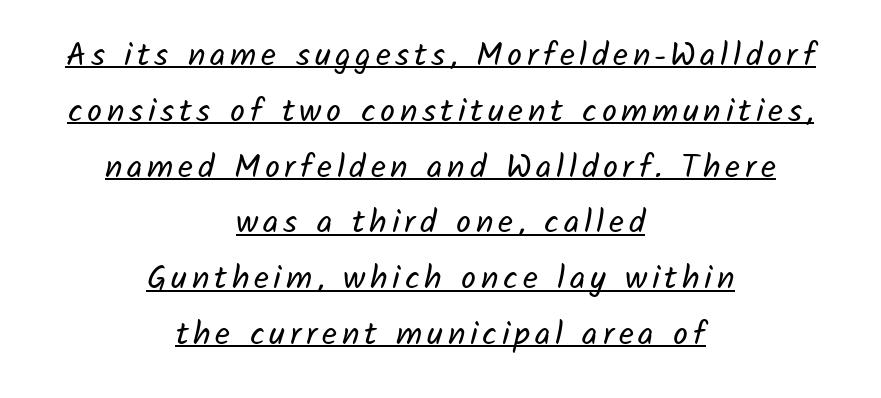
Character widths vary here, with narrow letters taking less room than wide ones. The font family rendered here belongs to the sans-serif group. These lines are centered, leaving both edges ragged. Is the type heavy? It reads as light-to-regular instead.
